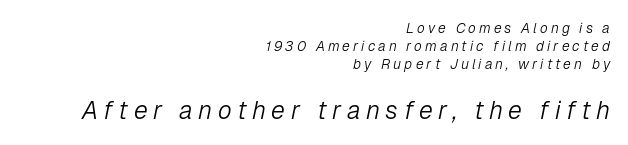
{"italic": "yes", "lean": "right", "slant_degrees": 12, "bold": "no", "underline": "no", "align": "right", "line_spacing": "normal", "line_spacing_ratio": 1.3, "letter_spacing": "wide", "letter_spacing_em": 0.22, "larger_block": "second", "size_ratio": 1.79, "glyph_px": 25}
